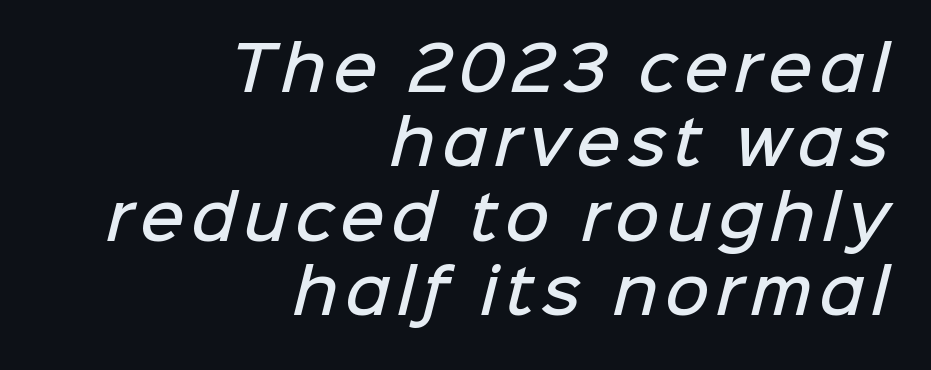
The setting favours the right margin, as signatures and pull-quotes sometimes do. Here the designer chose a conventional face with non-uniform glyph widths. Examine the stroke ends and you'll find no serifs. Rule under the text: the space is simply empty. Emphasis by weight is partial: semibold.
